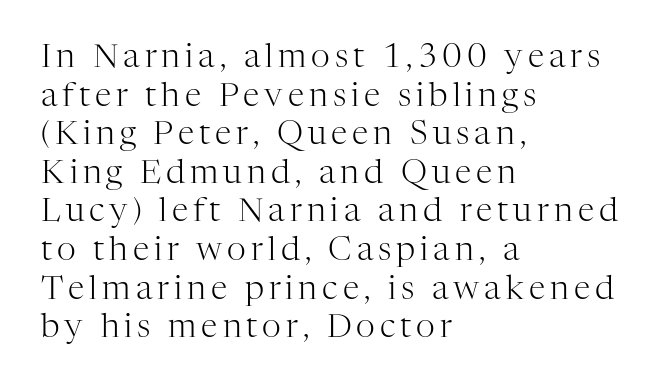
Q: Is the text bold? A: No.
Q: Is the text italic (slanted)? A: No, it is upright.
Q: Is the typeface a serif or a sans-serif typeface? A: Serif.
Q: Is the text underlined? A: No.
Q: How is the paragraph aligned? A: Left-aligned.
Q: Width (condensed, normal, or wide)? A: Normal.
Q: Stroke contrast? A: High.
Q: x-height? A: Medium.
Q: Monospaced? A: No.
